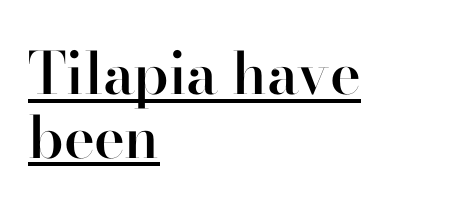
{"serif": "yes", "italic": "no", "bold": "semi", "weight": "semibold", "width": "normal", "stroke_contrast": "high", "x_height": "small", "monospaced": "no", "underline": "yes", "align": "left", "line_spacing": "tight", "line_spacing_ratio": 1.1, "letter_spacing": "normal", "letter_spacing_em": 0.0, "glyph_px": 58}
